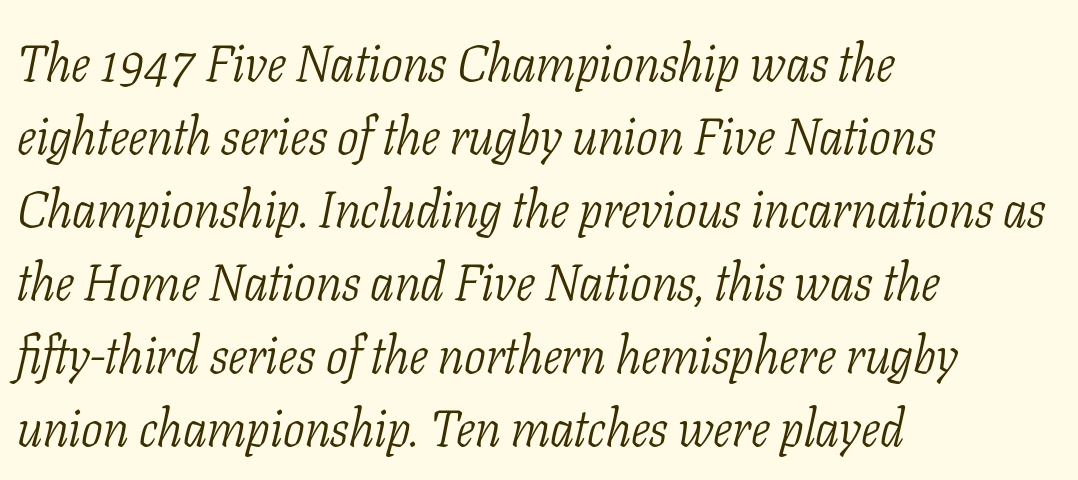
Q: Is the text bold? A: No.
Q: Is the text italic (slanted)? A: Yes, it leans right by about 11 degrees.
Q: Is the typeface a serif or a sans-serif typeface? A: Serif.
Q: Is the text underlined? A: No.
Q: How is the paragraph aligned? A: Left-aligned.
Q: Is the spacing between letters normal or unusually wide? A: Normal.
Q: Is the spacing between lines tight, normal or loose? A: Normal.
Q: Width (condensed, normal, or wide)? A: Condensed.
Q: Stroke contrast? A: Low.
Q: x-height? A: Medium.
Q: Monospaced? A: No.
